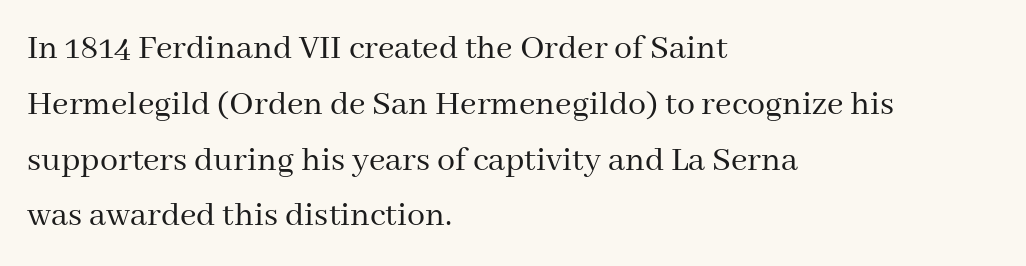
Underline: absent. The face looks like a standard text weight, possibly lighter. A typesetter would call this leading conventional body-copy spacing. Does extra space separate the letters? No, they use regular spacing.
